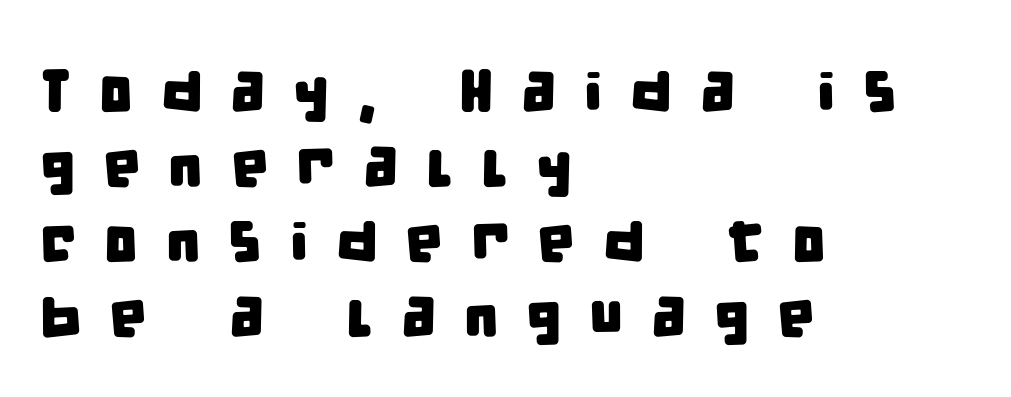
The image shows 60 px condensed sans-serif type; set left-aligned, normal line spacing (1.25x), unusually wide letter spacing (+0.46 em), not underlined; low stroke contrast and a large x-height.
